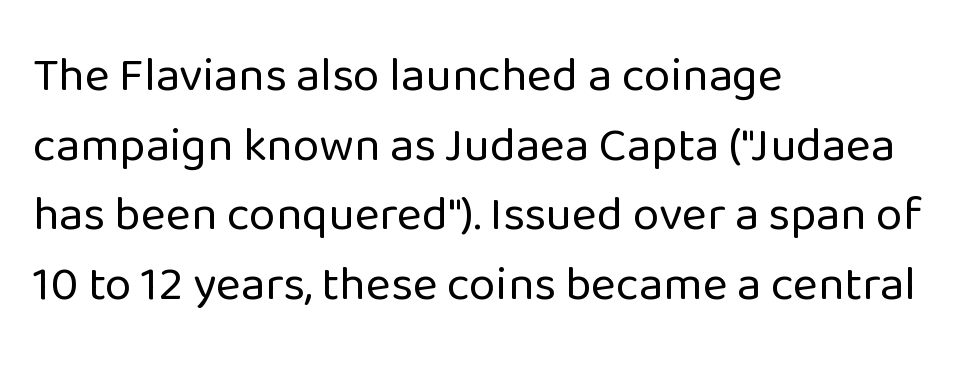
Glyph-to-glyph distance matches everyday printed text. The rendering anchors every line to the left-hand side. Font category for this specimen: sans-serif. Line spacing here is normal. Glance below the letters and you will spot only blank space.
